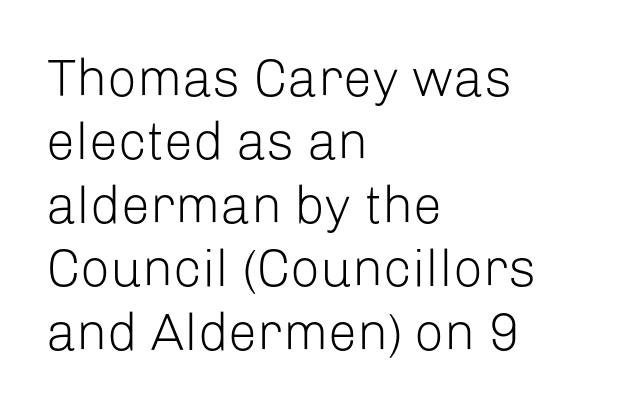
Q: Is the text bold? A: No.
Q: Is the text italic (slanted)? A: No, it is upright.
Q: Is the typeface a serif or a sans-serif typeface? A: Sans-serif.
Q: Is the text underlined? A: No.
Q: How is the paragraph aligned? A: Left-aligned.
Q: Is the spacing between letters normal or unusually wide? A: Normal.
Q: Width (condensed, normal, or wide)? A: Normal.
Q: Stroke contrast? A: Low.
Q: x-height? A: Medium.
Q: Monospaced? A: No.
